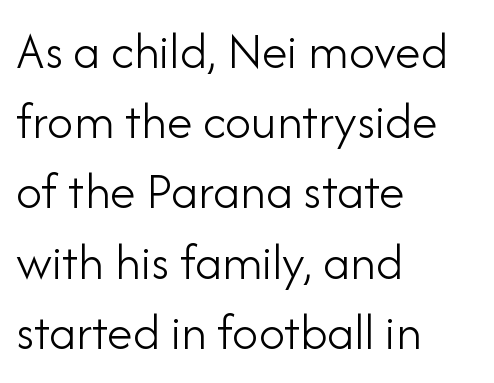
Q: Is the text bold? A: No.
Q: Is the text italic (slanted)? A: No, it is upright.
Q: Is the typeface a serif or a sans-serif typeface? A: Sans-serif.
Q: Is the text underlined? A: No.
Q: How is the paragraph aligned? A: Left-aligned.
Q: Is the spacing between letters normal or unusually wide? A: Normal.
Q: Is the spacing between lines tight, normal or loose? A: Normal.
Q: Width (condensed, normal, or wide)? A: Normal.
Q: Stroke contrast? A: Low.
Q: x-height? A: Small.
Q: Monospaced? A: No.
